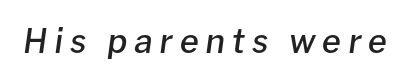
Q: Is the text bold? A: Semi-bold.
Q: Is the text italic (slanted)? A: Yes, it leans right by about 8 degrees.
Q: Is the text underlined? A: No.
Q: Is the spacing between letters normal or unusually wide? A: Unusually wide.
Q: Width (condensed, normal, or wide)? A: Normal.
Q: Stroke contrast? A: Low.
Q: x-height? A: Medium.
Q: Monospaced? A: No.
